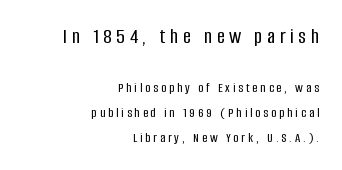
{"italic": "no", "underline": "no", "align": "right", "line_spacing_ratio": 1.76, "letter_spacing": "wide", "letter_spacing_em": 0.21, "larger_block": "first", "size_ratio": 1.57, "glyph_px": 22}
